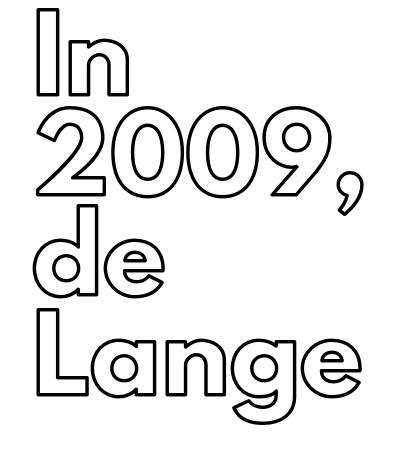
{"italic": "no", "width": "normal", "x_height": "small", "monospaced": "no", "underline": "no", "align": "left", "line_spacing": "normal", "line_spacing_ratio": 1.45, "letter_spacing": "normal", "letter_spacing_em": 0.0, "glyph_px": 69}
